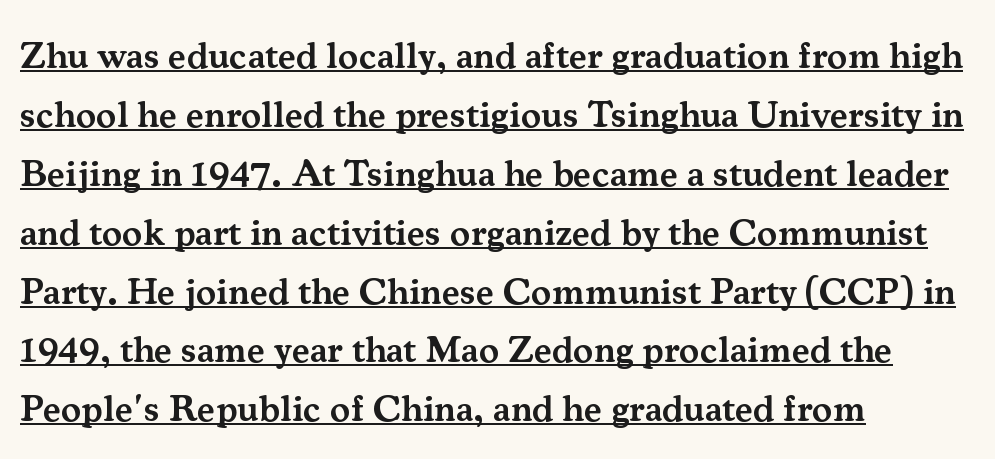
Regarding leading, the lines here are spaced in the standard way. Proportional: the letters do not fall into vertical columns. Glyph-to-glyph distance matches everyday printed text. The sample has been set in demibold, a notch under bold. All the whitespace from short lines collects on the right.
